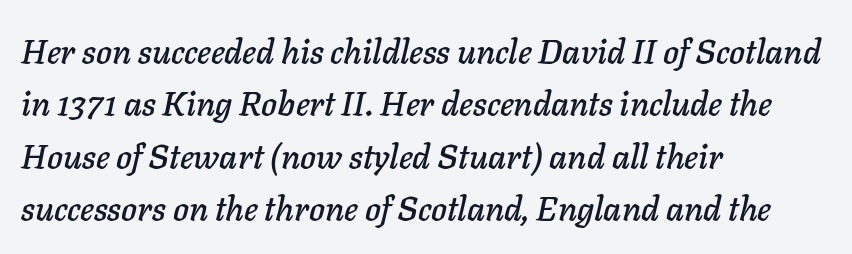
Q: Is the text italic (slanted)? A: Yes, it leans right by about 11 degrees.
Q: Is the text underlined? A: No.
Q: How is the paragraph aligned? A: Left-aligned.
Q: Is the spacing between letters normal or unusually wide? A: Normal.
Q: Is the spacing between lines tight, normal or loose? A: Normal.
Q: Width (condensed, normal, or wide)? A: Normal.
Q: Stroke contrast? A: Low.
Q: x-height? A: Medium.
Q: Monospaced? A: No.
